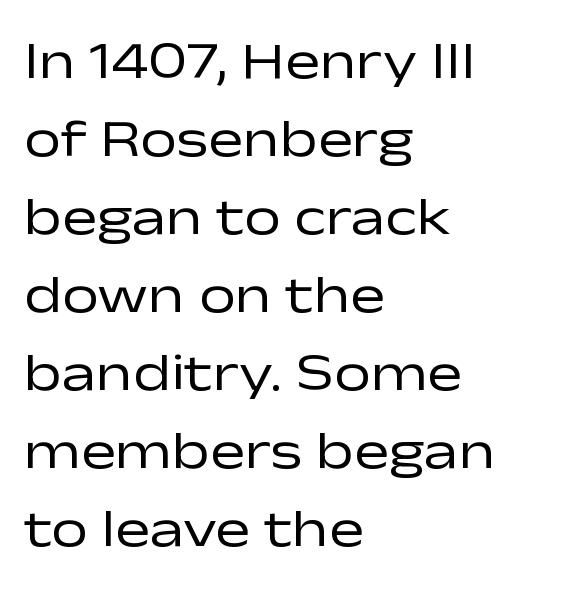
{"serif": "no", "italic": "no", "bold": "no", "weight": "regular", "width": "wide", "stroke_contrast": "low", "x_height": "medium", "monospaced": "no", "underline": "no", "align": "left", "line_spacing": "normal", "line_spacing_ratio": 1.5, "letter_spacing": "normal", "letter_spacing_em": 0.0, "glyph_px": 52}
